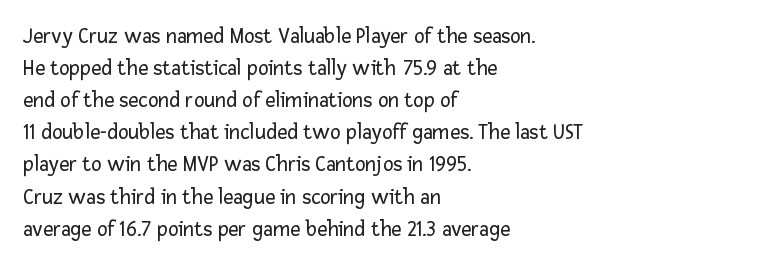
{"italic": "no", "bold": "no", "underline": "no", "align": "left", "line_spacing": "normal", "line_spacing_ratio": 1.46, "letter_spacing": "normal", "letter_spacing_em": 0.0, "glyph_px": 22}
